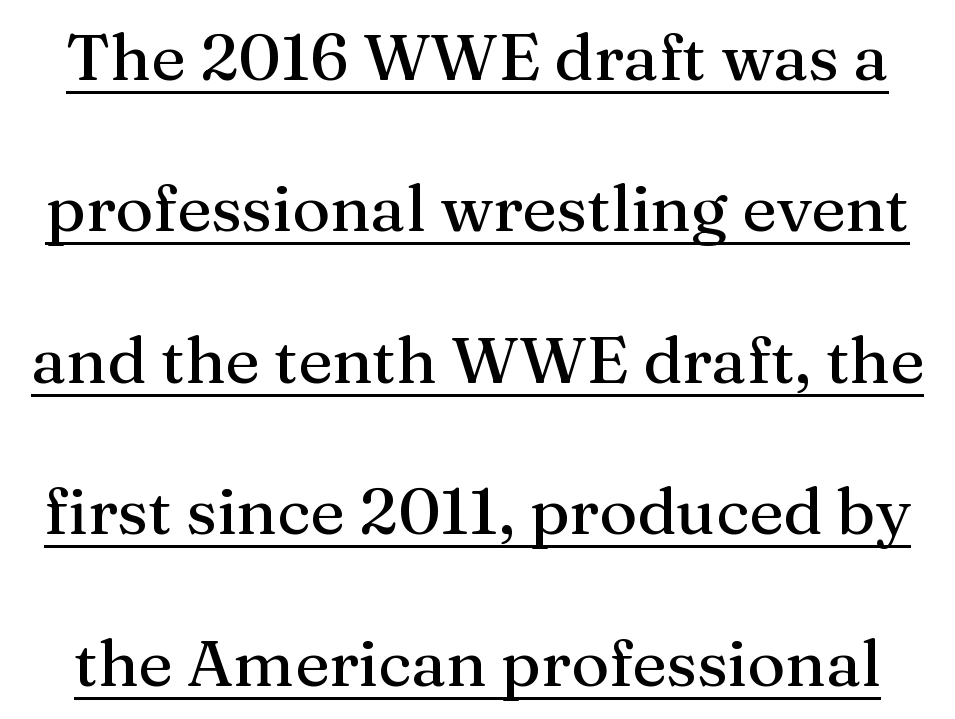
The specimen includes a rule beneath the text block's lines. No extra tracking has been applied to these lines. The lines are spread far apart with generous leading. It's the straight-up-and-down kind of type. The passage shown is typed in a proportional face where columns would drift.
